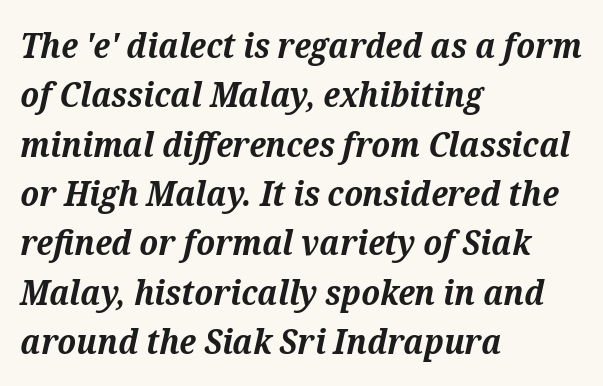
The image shows 35 px bold serif type, italic (leaning right); set left-aligned, normal line spacing (1.41x), normal letter spacing, not underlined; medium stroke contrast and a medium x-height.
